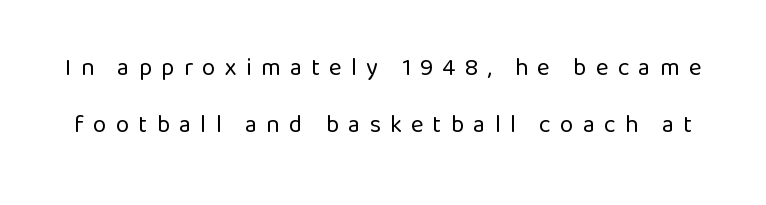
Q: Is the text bold? A: No.
Q: Is the text italic (slanted)? A: No, it is upright.
Q: Is the text underlined? A: No.
Q: Is the spacing between letters normal or unusually wide? A: Unusually wide.
Q: Is the spacing between lines tight, normal or loose? A: Loose.
